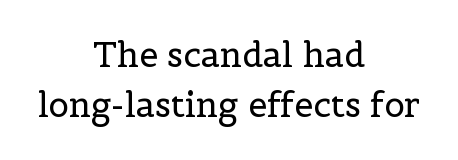
Note the varied advance widths — an 'i' is clearly narrower than an 'm'. Anything drawn beneath the words? Only blank space. The rendering uses a moderate line-height, typical for paragraphs. Small tapered or slab feet sit at the stroke ends, so this counts as serif. The paragraph shown floats in the horizontal middle. Weight: in the light-to-regular range.
